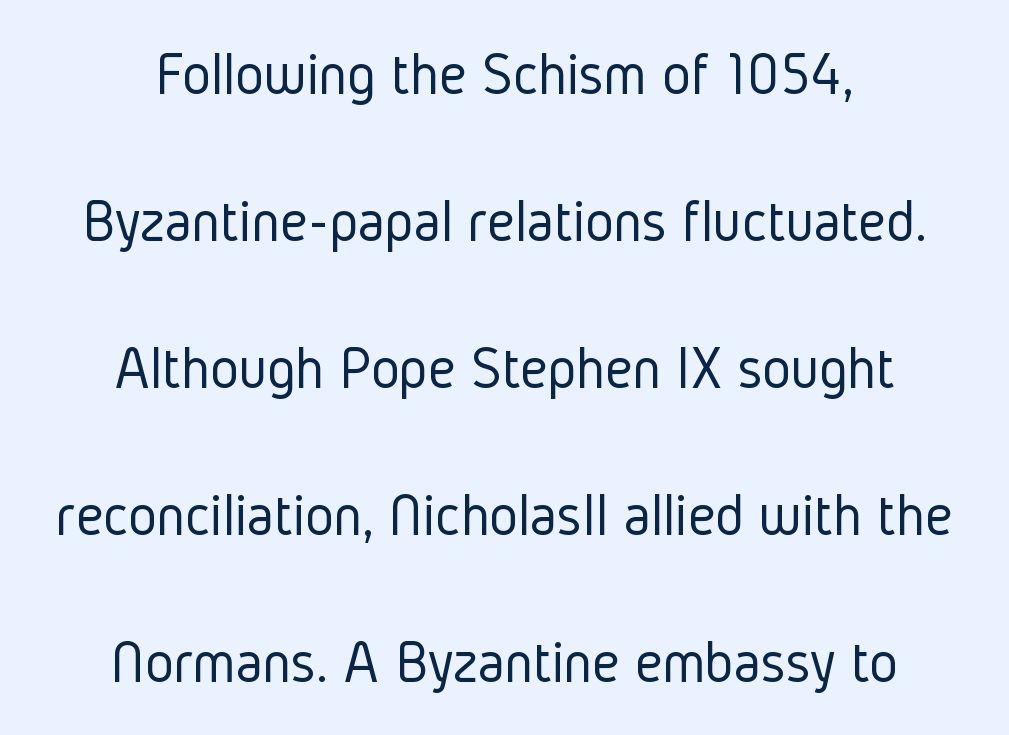
Q: Is the text bold? A: No.
Q: Is the text italic (slanted)? A: No, it is upright.
Q: Is the typeface a serif or a sans-serif typeface? A: Sans-serif.
Q: Is the text underlined? A: No.
Q: How is the paragraph aligned? A: Centered.
Q: Is the spacing between letters normal or unusually wide? A: Normal.
Q: Is the spacing between lines tight, normal or loose? A: Loose.
Q: Width (condensed, normal, or wide)? A: Condensed.
Q: Stroke contrast? A: Low.
Q: x-height? A: Medium.
Q: Monospaced? A: No.
